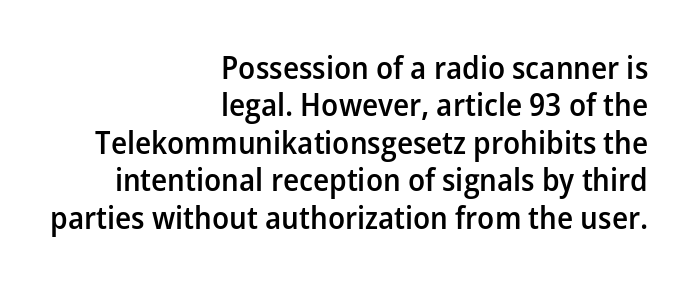
Q: Is the text bold? A: Semi-bold.
Q: Is the text italic (slanted)? A: No, it is upright.
Q: Is the typeface a serif or a sans-serif typeface? A: Sans-serif.
Q: Is the text underlined? A: No.
Q: How is the paragraph aligned? A: Right-aligned.
Q: Is the spacing between letters normal or unusually wide? A: Normal.
Q: Width (condensed, normal, or wide)? A: Normal.
Q: Stroke contrast? A: Low.
Q: x-height? A: Medium.
Q: Monospaced? A: No.
